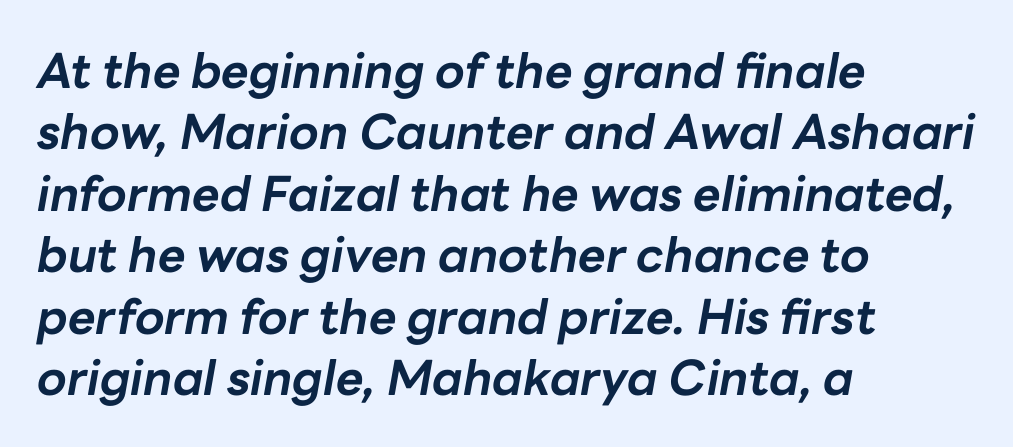
The rendering uses natural spacing where letterforms have individual widths. The rendering uses a bold face; every stroke is thick and dark. Evenly set lines give the paragraph a standard silhouette. Horizontally, the lines are justified to the leading edge only. The glyphs are unaccompanied by any horizontal stroke below them.
